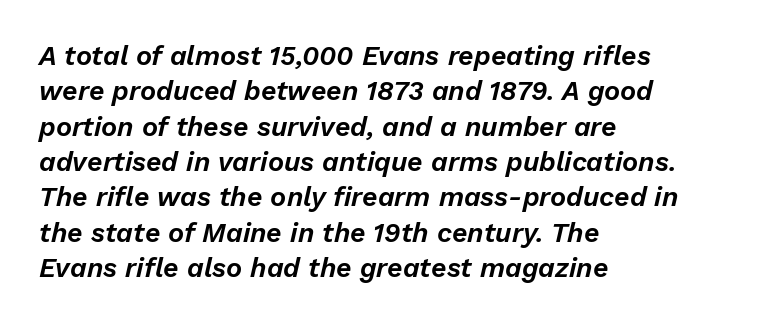
The image shows 27 px text type, italic (leaning right); set left-aligned, normal line spacing (1.31x), normal letter spacing, not underlined.
